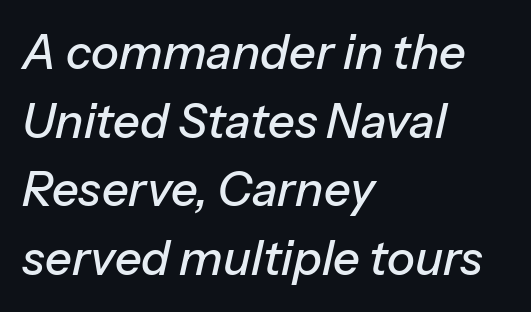
The image shows 47 px text type, italic (leaning right); set left-aligned, normal line spacing (1.46x), normal letter spacing, not underlined; low stroke contrast and a medium x-height.
